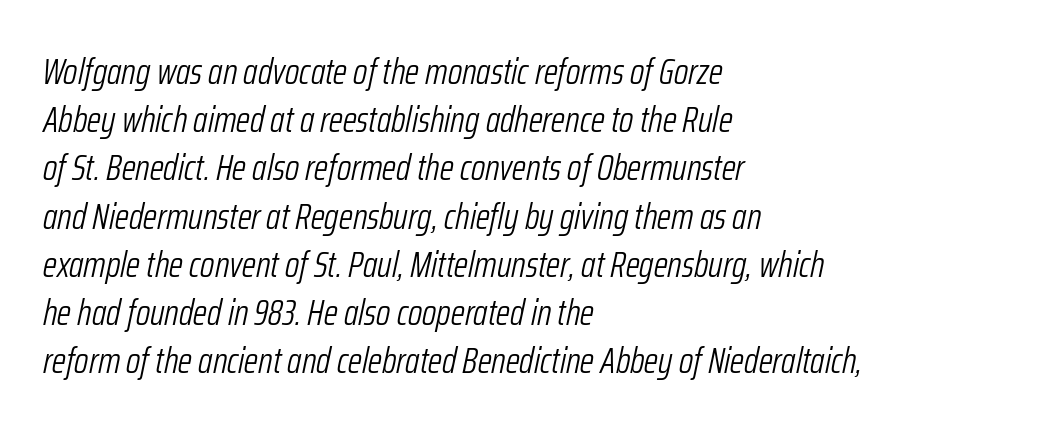
The image shows 36 px light, condensed type, italic (leaning right); set left-aligned, normal line spacing (1.34x), normal letter spacing, not underlined; low stroke contrast and a medium x-height.
